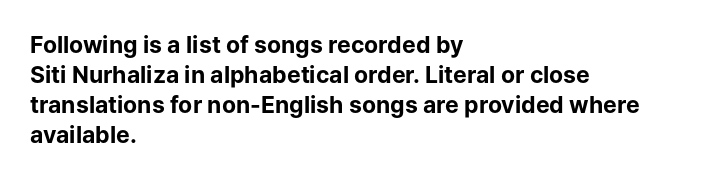
The image shows 23 px bold type, upright; set left-aligned, normal line spacing (1.31x), normal letter spacing, not underlined.
